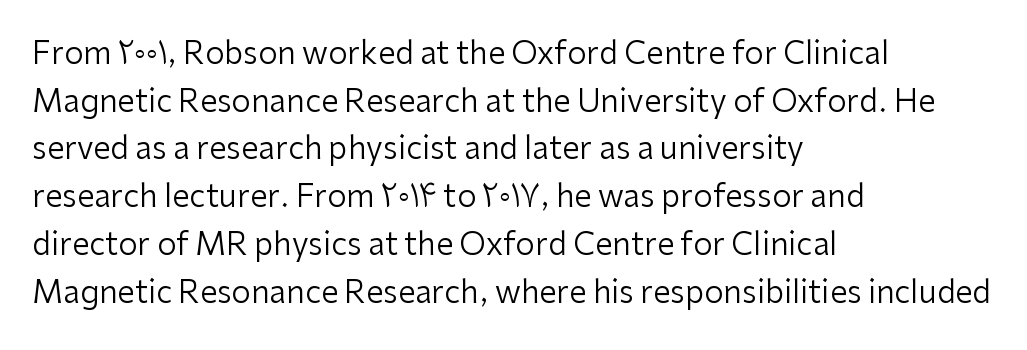
Q: Is the text bold? A: No.
Q: Is the text italic (slanted)? A: No, it is upright.
Q: Is the typeface a serif or a sans-serif typeface? A: Sans-serif.
Q: Is the text underlined? A: No.
Q: How is the paragraph aligned? A: Left-aligned.
Q: Is the spacing between letters normal or unusually wide? A: Normal.
Q: Is the spacing between lines tight, normal or loose? A: Normal.
Q: Width (condensed, normal, or wide)? A: Normal.
Q: Stroke contrast? A: Low.
Q: x-height? A: Medium.
Q: Monospaced? A: No.
